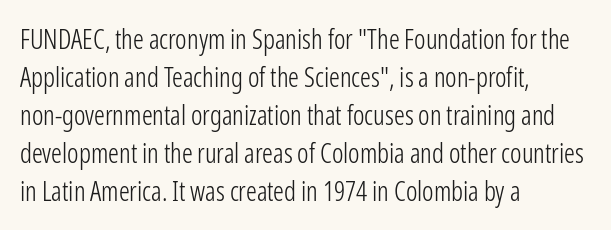
Q: Is the text bold? A: No.
Q: Is the text italic (slanted)? A: No, it is upright.
Q: Is the text underlined? A: No.
Q: How is the paragraph aligned? A: Left-aligned.
Q: Is the spacing between letters normal or unusually wide? A: Normal.
Q: Is the spacing between lines tight, normal or loose? A: Normal.
